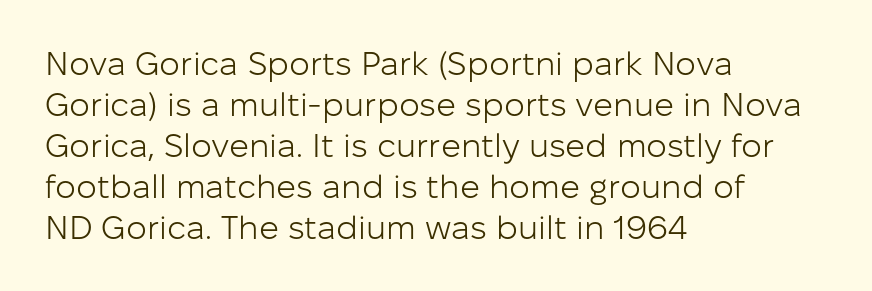
Q: Is the text bold? A: No.
Q: Is the text italic (slanted)? A: No, it is upright.
Q: Is the typeface a serif or a sans-serif typeface? A: Sans-serif.
Q: Is the text underlined? A: No.
Q: How is the paragraph aligned? A: Left-aligned.
Q: Is the spacing between letters normal or unusually wide? A: Normal.
Q: Width (condensed, normal, or wide)? A: Normal.
Q: Stroke contrast? A: Low.
Q: x-height? A: Medium.
Q: Monospaced? A: No.
